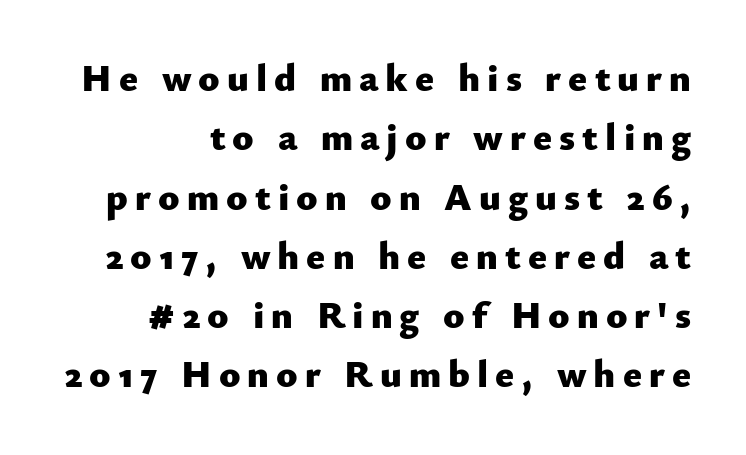
The image shows 39 px heavy sans-serif type, upright; set normal line spacing (1.52x), not underlined; low stroke contrast and a small x-height.
